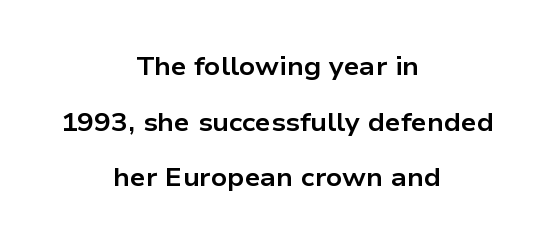
The image shows 25 px bold type, upright; set centered, loose line spacing (2.23x), normal letter spacing, not underlined.
